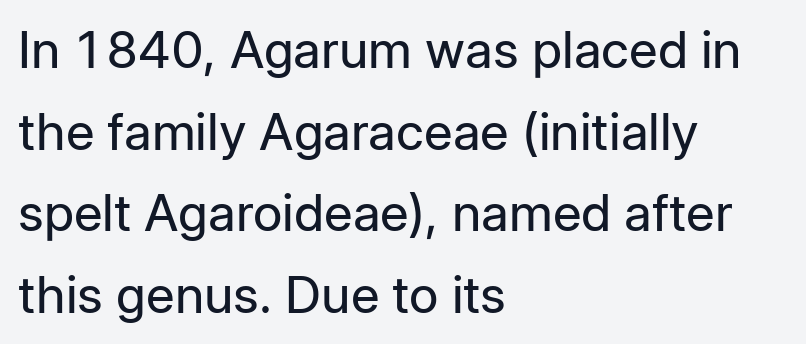
The image shows 51 px regular-weight sans-serif type, upright; set left-aligned, normal line spacing (1.6x), normal letter spacing, not underlined; low stroke contrast and a medium x-height.
